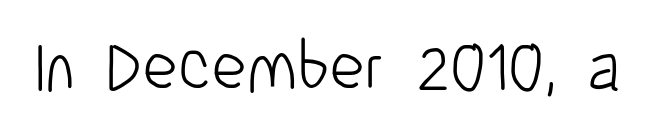
{"serif": "no", "italic": "no", "bold": "no", "weight": "light", "width": "condensed", "stroke_contrast": "low", "x_height": "medium", "monospaced": "no", "underline": "no", "letter_spacing": "normal", "letter_spacing_em": 0.0, "glyph_px": 68}
